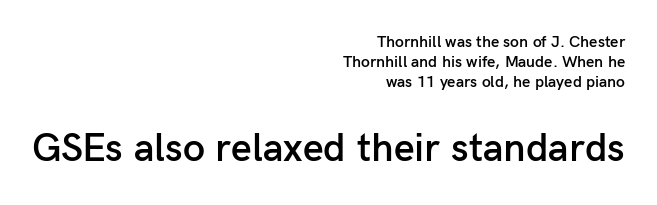
Q: Is the text bold? A: Semi-bold.
Q: Is the text italic (slanted)? A: No, it is upright.
Q: Is the typeface a serif or a sans-serif typeface? A: Sans-serif.
Q: Is the text underlined? A: No.
Q: How is the paragraph aligned? A: Right-aligned.
Q: Is the spacing between letters normal or unusually wide? A: Normal.
Q: Which block of text is set in a larger size, the first (top) or the second (bottom)? A: The second (bottom) one.
Q: Width (condensed, normal, or wide)? A: Normal.
Q: Stroke contrast? A: Low.
Q: x-height? A: Medium.
Q: Monospaced? A: No.
